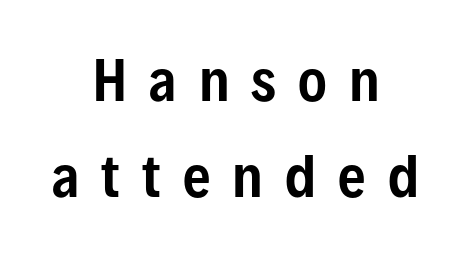
The image shows 54 px condensed sans-serif type, upright; set centered, line spacing 1.78x, unusually wide letter spacing (+0.41 em), not underlined; low stroke contrast and a medium x-height.
